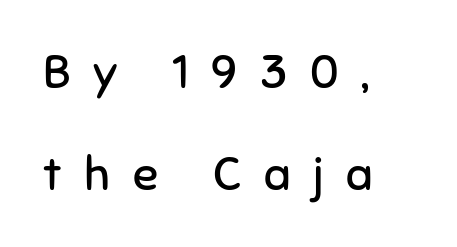
The image shows 47 px regular-weight sans-serif type, upright; set left-aligned, loose line spacing (2.17x), unusually wide letter spacing (+0.48 em), not underlined; low stroke contrast and a medium x-height.
